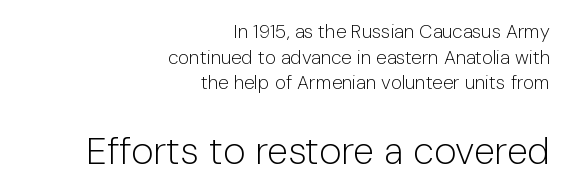
This is sans-serif lettering, the kind often seen on screens and signage. Honestly, the letter spacing is just normal — you wouldn't notice it. Every row of glyphs terminates at an identical x-position on the right. Vertical stems look standard width or narrower in stroke.
